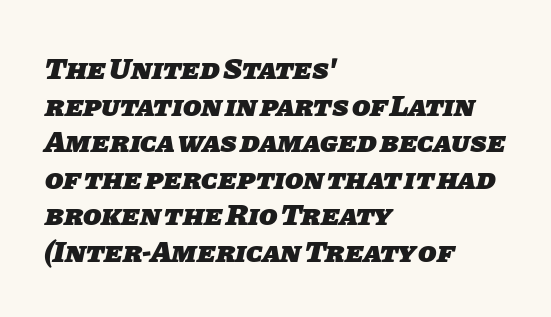
Q: Is the text bold? A: Yes.
Q: Is the typeface a serif or a sans-serif typeface? A: Serif.
Q: Is the text underlined? A: No.
Q: How is the paragraph aligned? A: Left-aligned.
Q: Is the spacing between letters normal or unusually wide? A: Normal.
Q: Width (condensed, normal, or wide)? A: Normal.
Q: Stroke contrast? A: Low.
Q: x-height? A: Large.
Q: Monospaced? A: No.
